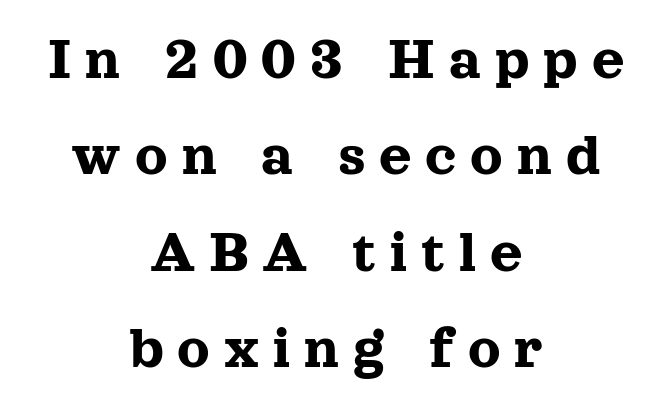
Ascenders rise straight up at ninety degrees. The designer went with a serif here, giving each stem small feet. The horizontal fit of the characters is loose and conspicuously gappy. This sample has the flowing, uneven cadence of proportional lettering.
